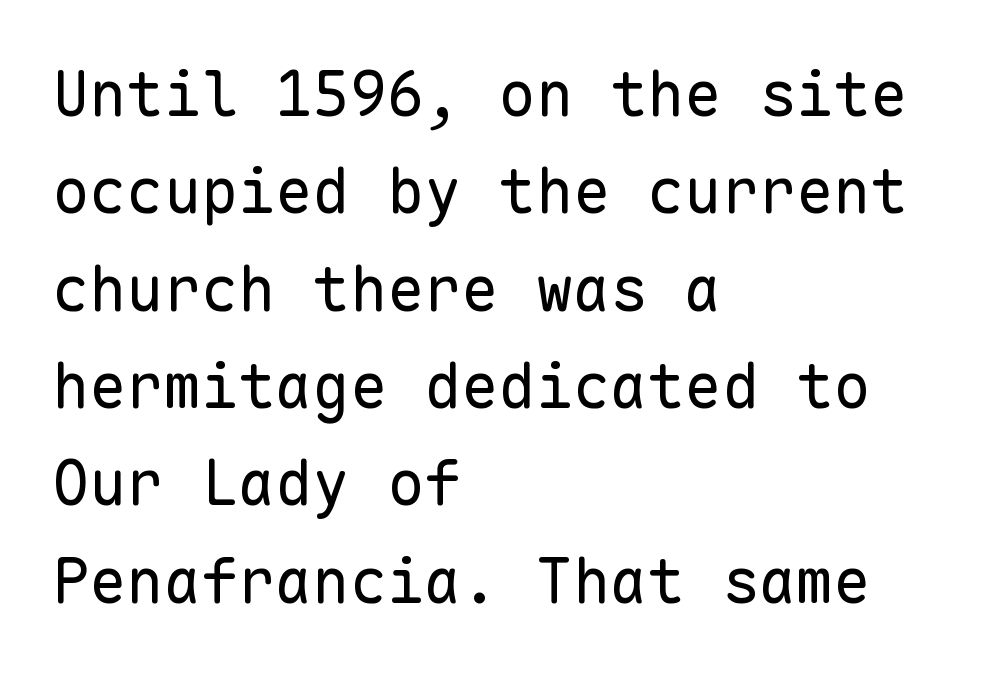
{"serif": "no", "italic": "no", "bold": "no", "weight": "regular", "width": "normal", "stroke_contrast": "low", "x_height": "medium", "monospaced": "yes", "underline": "no", "align": "left", "line_spacing": "normal", "line_spacing_ratio": 1.57, "letter_spacing": "normal", "letter_spacing_em": 0.0, "glyph_px": 62}
